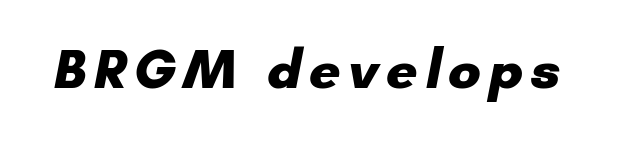
The passage shown is typeset with a sans-serif family. Looks like regular typesetting: each glyph gets only the width it needs. I'd describe the lettering as bold — thick and assertive. Beneath every word, the page is bare.
